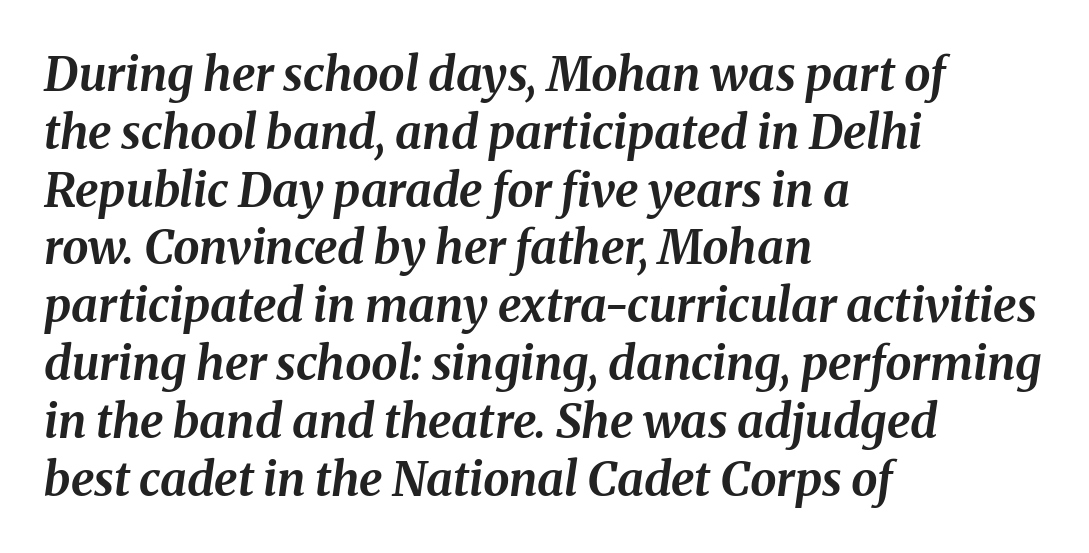
Glyph-to-glyph distance matches everyday printed text. Each letter keeps its own natural width here, so spacing adapts to shape. The foot of each line stays bare and open. If you drew a ruler down the left edge, every line would touch it. The axis of the letterforms is tilted away from vertical.
